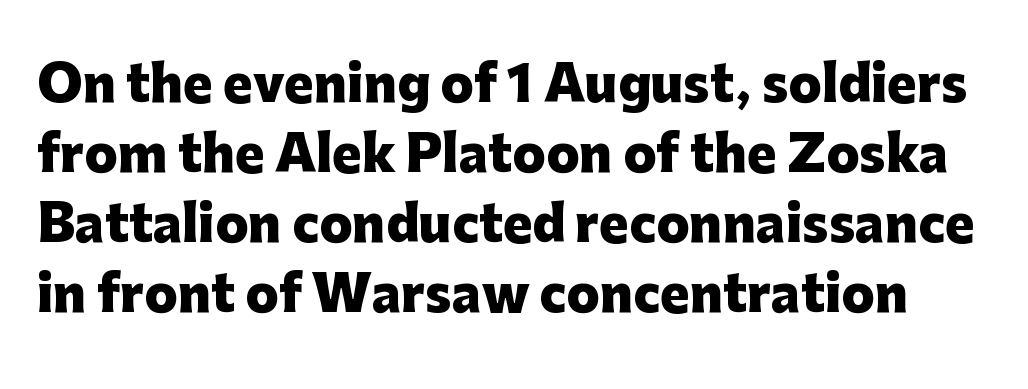
Think of a printed novel: that variable character pitch is what you see here. Strong, thick strokes mark this as bold type. These lines keep a tight, regular rhythm from letter to letter. A typesetter would mark this as roman, not italic.
